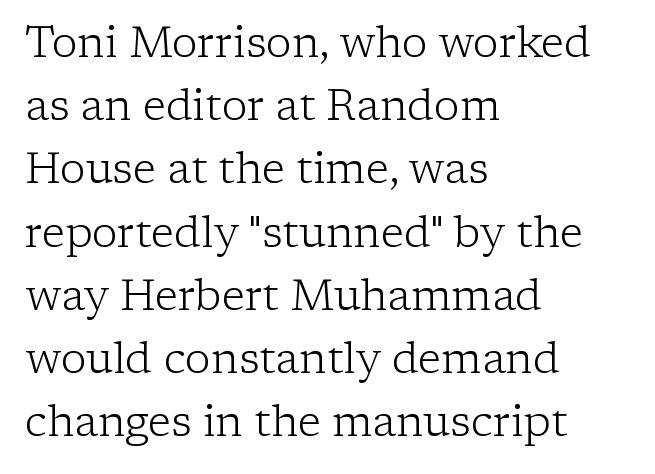
{"serif": "yes", "italic": "no", "bold": "no", "weight": "light", "width": "normal", "stroke_contrast": "low", "x_height": "medium", "monospaced": "no", "underline": "no", "align": "left", "line_spacing": "normal", "line_spacing_ratio": 1.47, "letter_spacing": "normal", "letter_spacing_em": 0.0, "glyph_px": 43}
